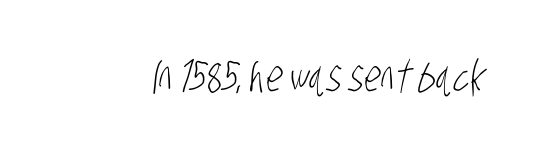
The horizontal fit of the characters is conventional and even. Note the varied advance widths — an 'i' is clearly narrower than an 'm'. A typesetter would label this face a sans. Beneath every word, the page is bare. Compared with a typical body face, this is equally light or lighter still.
